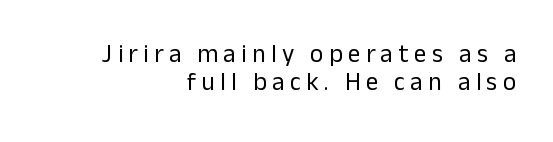
{"italic": "no", "bold": "no", "underline": "no", "align": "right", "line_spacing": "tight", "line_spacing_ratio": 1.13, "letter_spacing": "wide", "letter_spacing_em": 0.22, "glyph_px": 25}
